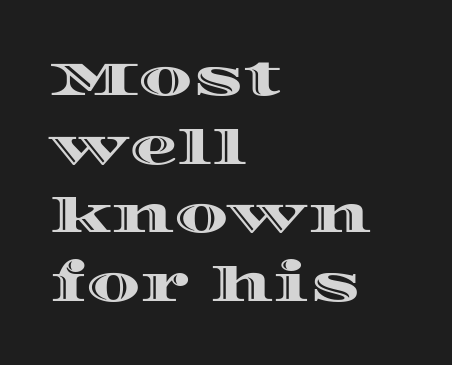
Q: Is the text italic (slanted)? A: No, it is upright.
Q: Is the text underlined? A: No.
Q: How is the paragraph aligned? A: Left-aligned.
Q: Is the spacing between letters normal or unusually wide? A: Normal.
Q: Is the spacing between lines tight, normal or loose? A: Normal.
Q: Width (condensed, normal, or wide)? A: Wide.
Q: x-height? A: Large.
Q: Monospaced? A: No.
